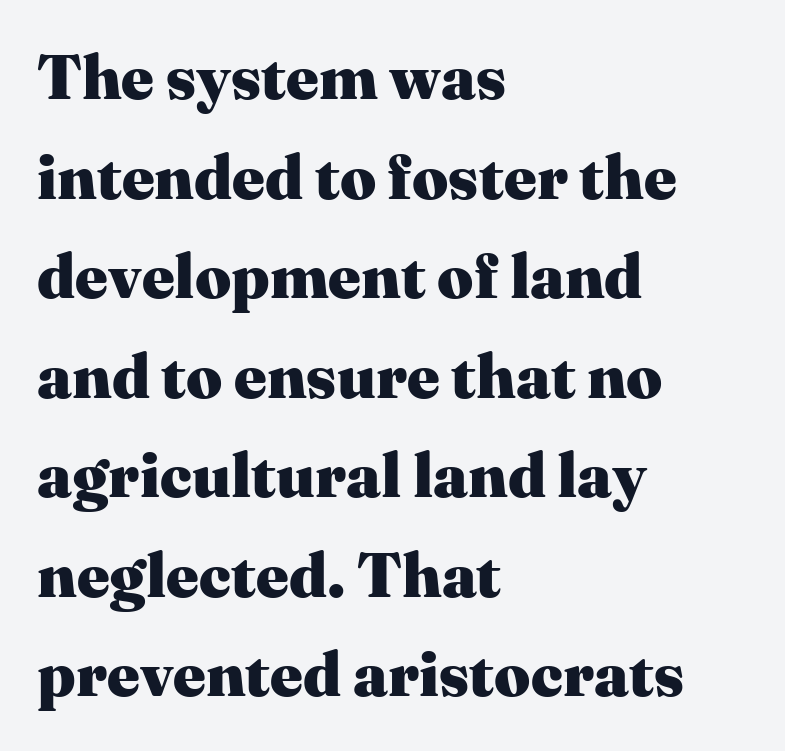
This sample uses a serif face. This sample has the flowing, uneven cadence of proportional lettering. Bare-footed words on every line. Unlike italic type, these characters show no tilt at all. The line texture is even and compact thanks to regular tracking.
